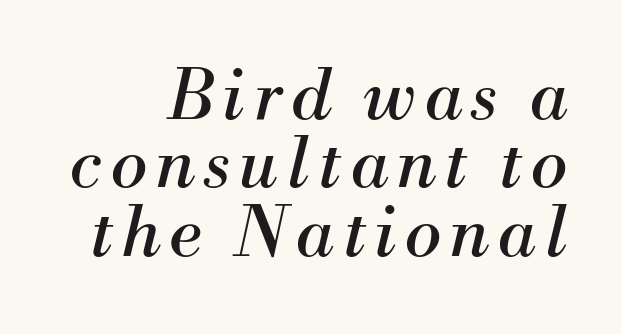
Alignment: flush right. Serifs: yes, visible at the terminals of the letterforms. Is this a fixed-width face? No — the glyphs have proportional, varying widths. Italic? Definitely — the glyphs are oblique. On a weight scale, this lands at 450 or below.
